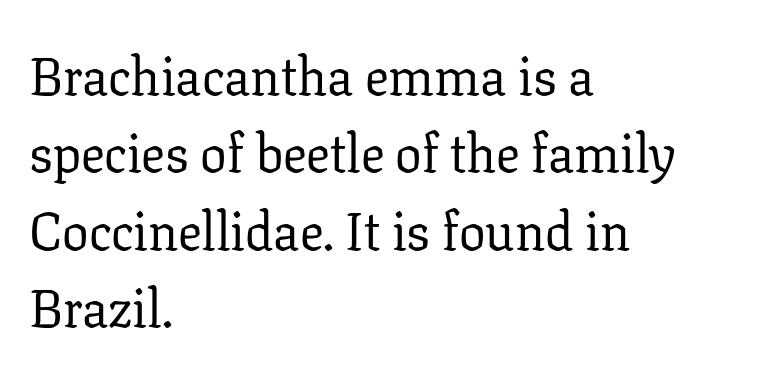
The image shows 53 px regular-weight serif type, upright; set left-aligned, normal line spacing (1.46x), normal letter spacing, not underlined; low stroke contrast and a medium x-height.
